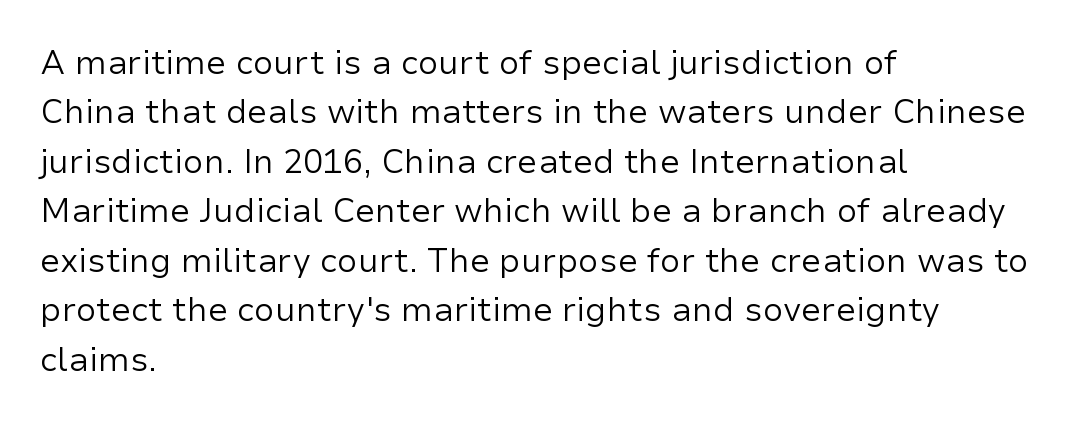
The image shows 33 px regular-weight sans-serif type, upright; set left-aligned, normal line spacing (1.5x), normal letter spacing, not underlined; low stroke contrast and a medium x-height.
